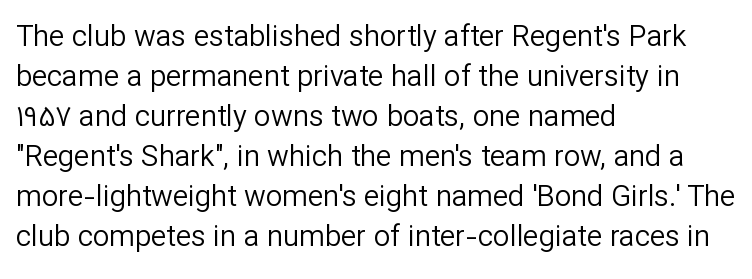
The image shows 29 px regular-weight sans-serif type, upright; set left-aligned, normal line spacing (1.38x), normal letter spacing, not underlined; low stroke contrast and a medium x-height.
